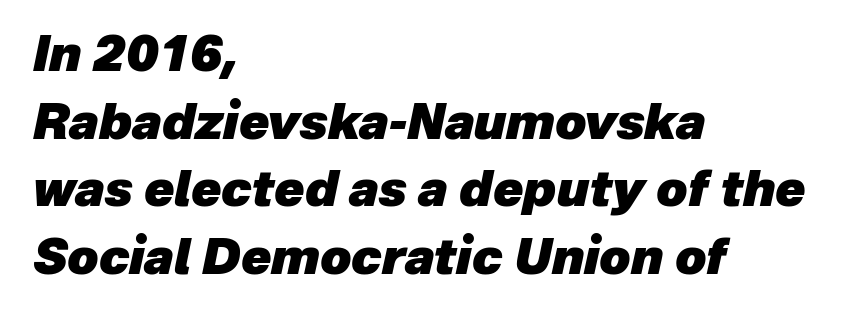
Q: Is the text bold? A: Yes.
Q: Is the text italic (slanted)? A: Yes, it leans right by about 12 degrees.
Q: Is the text underlined? A: No.
Q: How is the paragraph aligned? A: Left-aligned.
Q: Is the spacing between letters normal or unusually wide? A: Normal.
Q: Is the spacing between lines tight, normal or loose? A: Normal.
Q: Width (condensed, normal, or wide)? A: Normal.
Q: Stroke contrast? A: Low.
Q: x-height? A: Medium.
Q: Monospaced? A: No.
